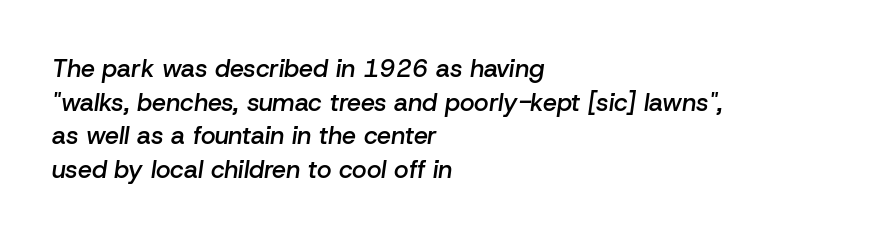
The image shows 25 px text type, italic (leaning right); set left-aligned, normal line spacing (1.35x), normal letter spacing, not underlined.
